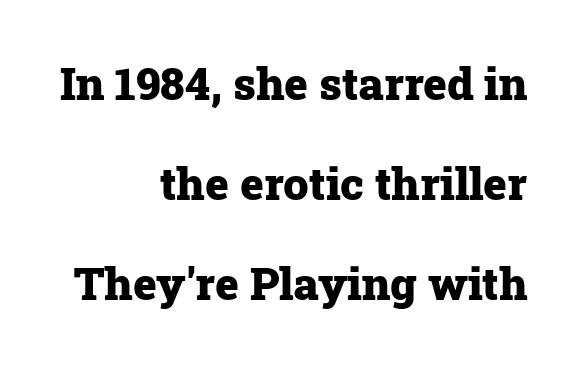
The image shows 45 px heavy serif type, upright; set right-aligned, loose line spacing (2.22x), normal letter spacing, not underlined; low stroke contrast and a medium x-height.
